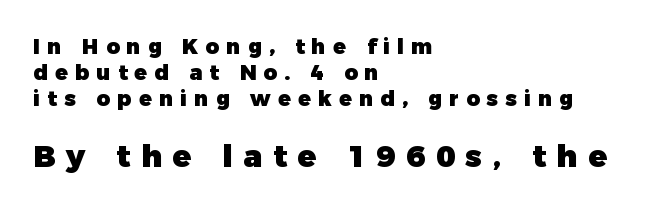
The image shows 31 px heavy sans-serif type, upright; set left-aligned, line spacing 1.24x, unusually wide letter spacing (+0.34 em), not underlined; the second (bottom) block is 1.48x larger; low stroke contrast and a medium x-height.
